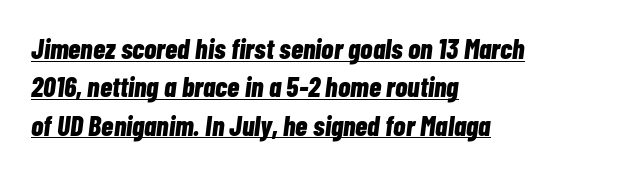
Q: Is the text bold? A: Yes.
Q: Is the text italic (slanted)? A: Yes, it leans right by about 7 degrees.
Q: Is the text underlined? A: Yes.
Q: How is the paragraph aligned? A: Left-aligned.
Q: Is the spacing between letters normal or unusually wide? A: Normal.
Q: Is the spacing between lines tight, normal or loose? A: Normal.
Q: Width (condensed, normal, or wide)? A: Condensed.
Q: Stroke contrast? A: Low.
Q: x-height? A: Medium.
Q: Monospaced? A: No.
